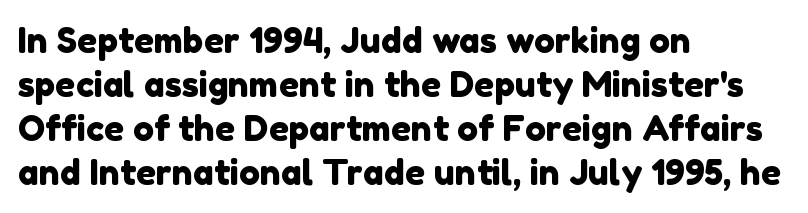
Note the varied advance widths — an 'i' is clearly narrower than an 'm'. Does the leading feel generous? No, just average. Which margin do the lines hug? The left one — the right edge is uneven. What kind of face is this? One without serifs — a sans. The letters sit at their default tracking, neither squeezed nor spread. Underline: absent.
